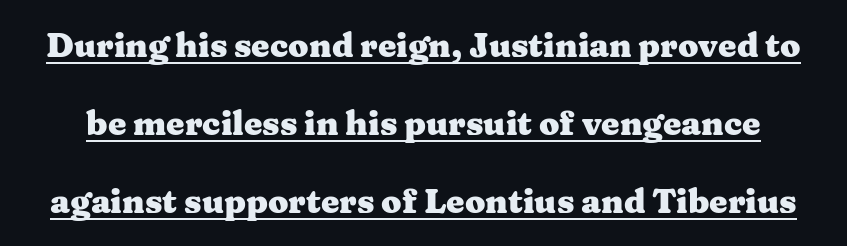
The image shows 33 px heavy, wide serif type, upright; set loose line spacing (2.36x), normal letter spacing, underlined; medium stroke contrast and a medium x-height.
